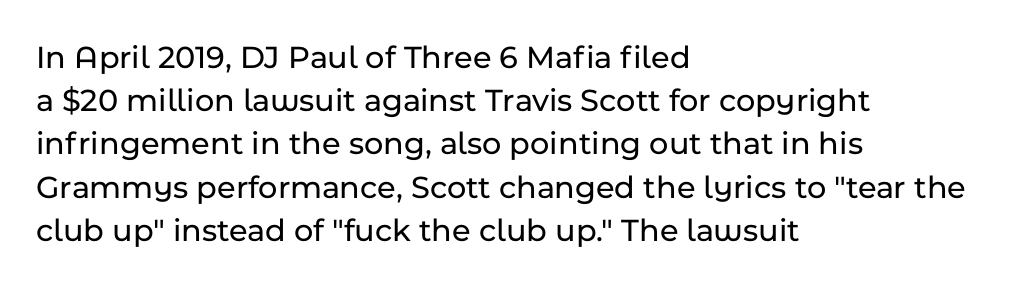
{"serif": "no", "italic": "no", "width": "normal", "stroke_contrast": "low", "x_height": "medium", "monospaced": "no", "underline": "no", "align": "left", "line_spacing": "normal", "line_spacing_ratio": 1.31, "letter_spacing": "normal", "letter_spacing_em": 0.0, "glyph_px": 33}
